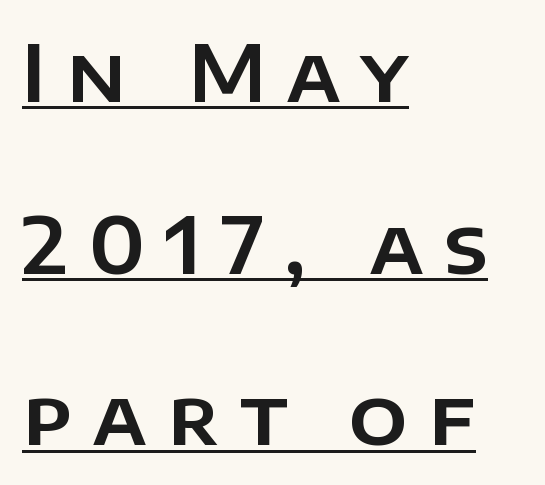
{"serif": "no", "italic": "no", "width": "normal", "stroke_contrast": "low", "x_height": "large", "monospaced": "no", "underline": "yes", "align": "left", "line_spacing": "loose", "line_spacing_ratio": 2.23, "letter_spacing": "wide", "letter_spacing_em": 0.26, "glyph_px": 77}
